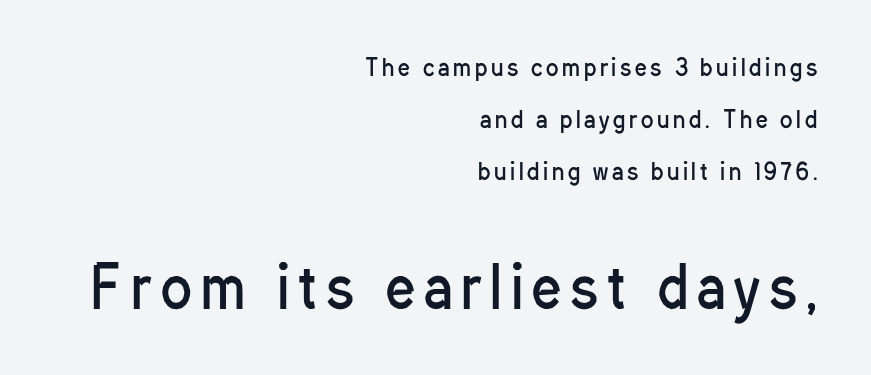
{"serif": "no", "italic": "no", "bold": "no", "weight": "regular", "width": "condensed", "stroke_contrast": "low", "x_height": "medium", "monospaced": "no", "underline": "no", "align": "right", "line_spacing": "loose", "line_spacing_ratio": 2.26, "larger_block": "second", "size_ratio": 2.48, "glyph_px": 57}
